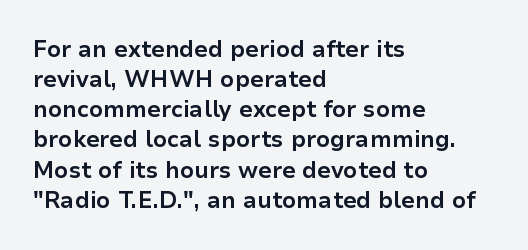
Q: Is the text bold? A: Yes.
Q: Is the text italic (slanted)? A: No, it is upright.
Q: Is the text underlined? A: No.
Q: How is the paragraph aligned? A: Left-aligned.
Q: Is the spacing between letters normal or unusually wide? A: Normal.
Q: Is the spacing between lines tight, normal or loose? A: Normal.
